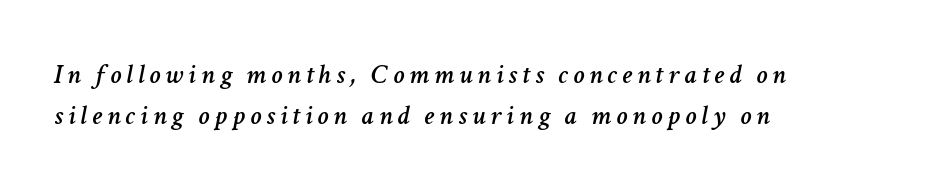
Q: Is the text italic (slanted)? A: Yes, it leans right by about 11 degrees.
Q: Is the text underlined? A: No.
Q: How is the paragraph aligned? A: Left-aligned.
Q: Is the spacing between lines tight, normal or loose? A: Normal.
Q: Width (condensed, normal, or wide)? A: Normal.
Q: Stroke contrast? A: Low.
Q: x-height? A: Medium.
Q: Monospaced? A: No.
